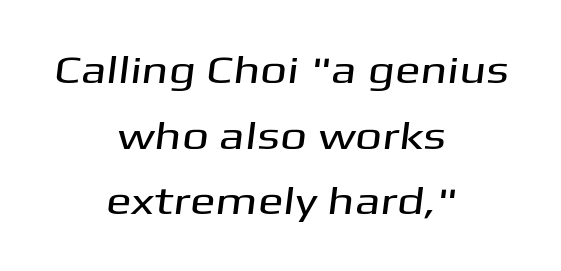
The image shows 38 px wide sans-serif type; set centered, line spacing 1.73x, normal letter spacing, not underlined; medium stroke contrast and a medium x-height.
